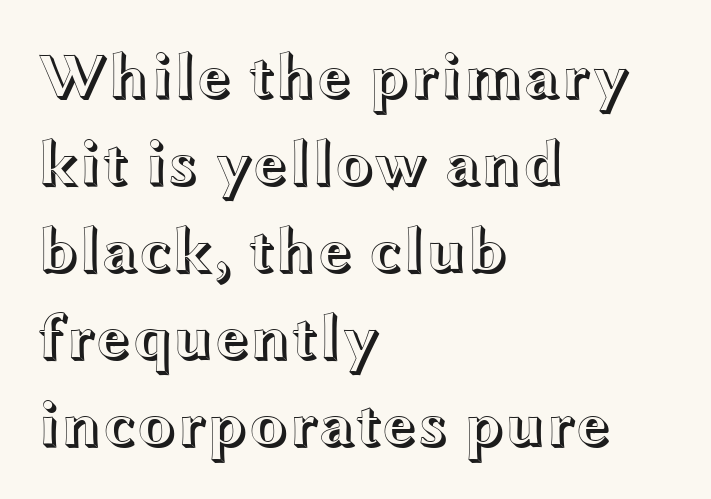
A bare baseline throughout the passage. Is there much room between lines? A standard amount, neither cramped nor airy. A typesetter would call this proportional, since set widths differ per character. The face used here is rendered with its standard letterfit. Line starts are locked; line ends wander. Do the letters lean? They stand straight.
